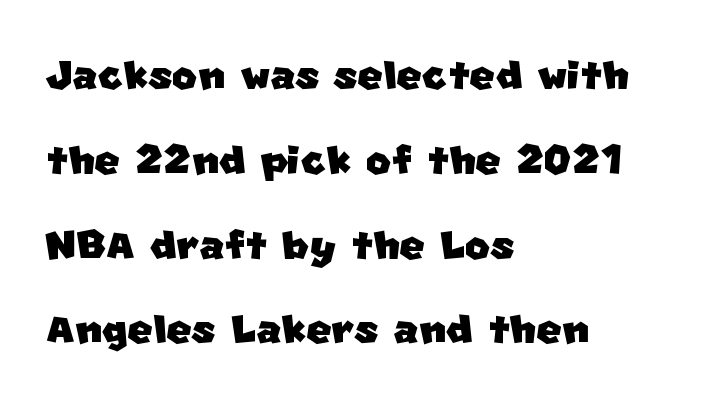
{"serif": "no", "width": "normal", "stroke_contrast": "low", "x_height": "large", "monospaced": "no", "underline": "no", "align": "left", "line_spacing": "normal", "line_spacing_ratio": 1.57, "letter_spacing": "normal", "letter_spacing_em": 0.0, "glyph_px": 54}
